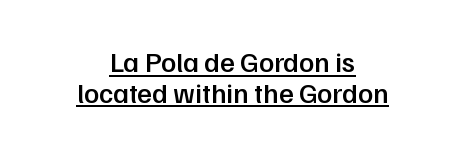
Nothing unusual about the tracking: characters are spaced as the font intends. The paragraph shown floats in the horizontal middle. The face used here is proportionally spaced, like ordinary book or web type. These characters rest on top of a visible drawn line. The type family on display is of the sans-serif kind.
